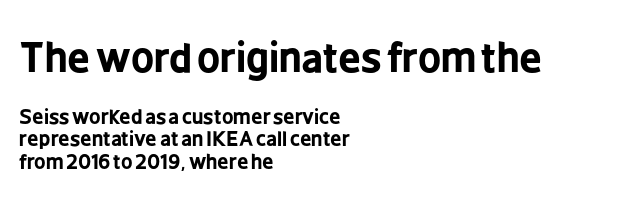
{"serif": "no", "italic": "no", "bold": "yes", "weight": "bold", "width": "condensed", "stroke_contrast": "low", "x_height": "medium", "monospaced": "no", "underline": "no", "align": "left", "line_spacing": "tight", "line_spacing_ratio": 1.14, "letter_spacing": "normal", "letter_spacing_em": 0.0, "larger_block": "first", "size_ratio": 2.0, "glyph_px": 40}
